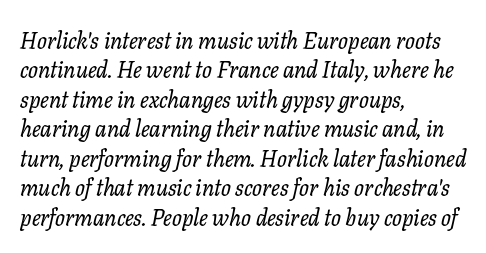
{"italic": "yes", "lean": "right", "slant_degrees": 11, "underline": "no", "align": "left", "line_spacing": "normal", "line_spacing_ratio": 1.28, "letter_spacing": "normal", "letter_spacing_em": 0.0, "glyph_px": 23}
